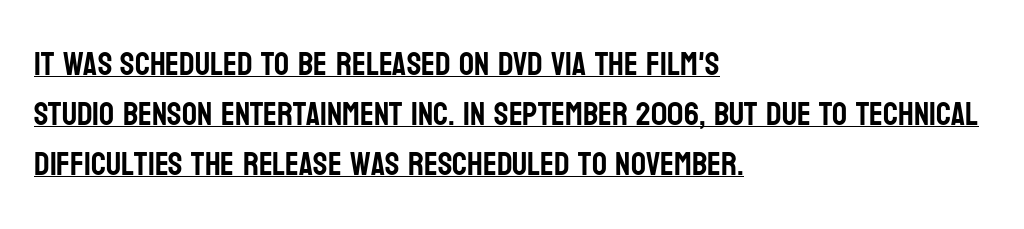
The image shows 33 px condensed sans-serif type, upright; set left-aligned, normal line spacing (1.51x), normal letter spacing, underlined; low stroke contrast and a large x-height.
